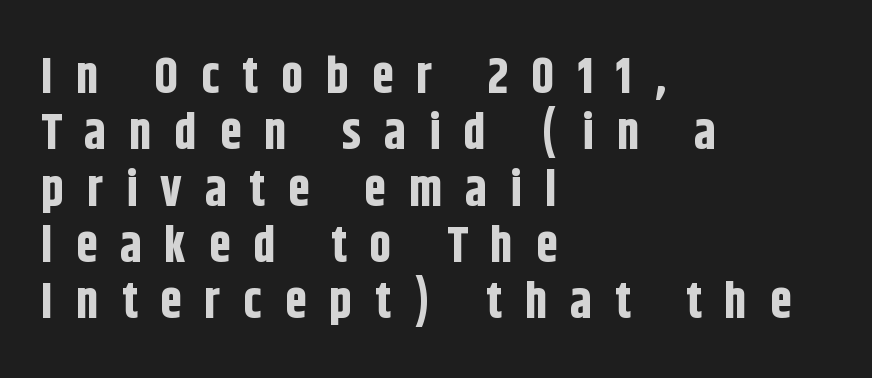
The image shows 49 px bold, condensed sans-serif type, upright; set left-aligned, tight line spacing (1.15x), unusually wide letter spacing (+0.47 em), not underlined; low stroke contrast and a large x-height.
